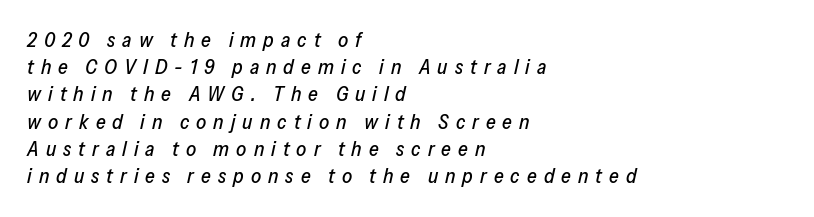
The image shows 20 px text type, italic (leaning right); set left-aligned, normal line spacing (1.36x), unusually wide letter spacing (+0.35 em), not underlined.
